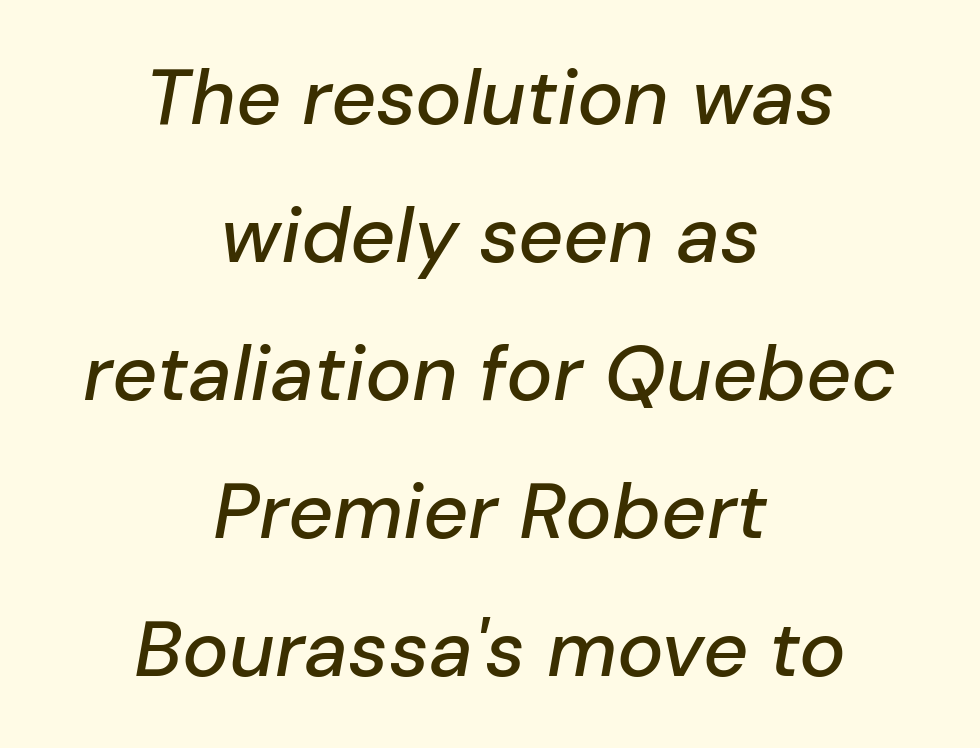
Q: Is the text italic (slanted)? A: Yes, it leans right by about 10 degrees.
Q: Is the text underlined? A: No.
Q: How is the paragraph aligned? A: Centered.
Q: Is the spacing between letters normal or unusually wide? A: Normal.
Q: Width (condensed, normal, or wide)? A: Normal.
Q: Stroke contrast? A: Low.
Q: x-height? A: Medium.
Q: Monospaced? A: No.
